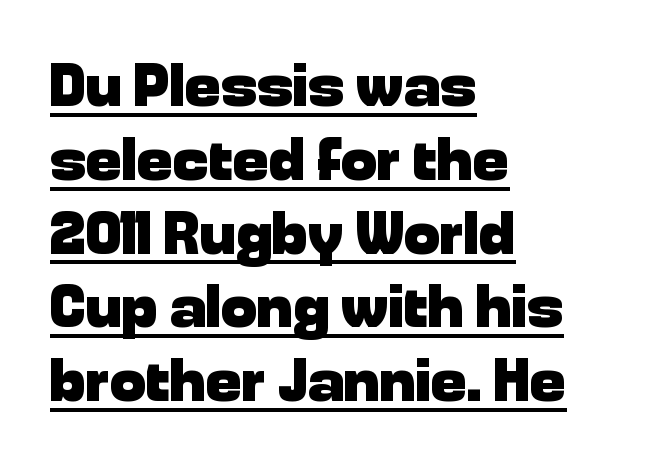
{"serif": "no", "italic": "no", "bold": "yes", "weight": "heavy", "width": "normal", "stroke_contrast": "low", "x_height": "medium", "monospaced": "no", "underline": "yes", "align": "left", "line_spacing_ratio": 1.23, "letter_spacing": "normal", "letter_spacing_em": 0.0, "glyph_px": 60}
